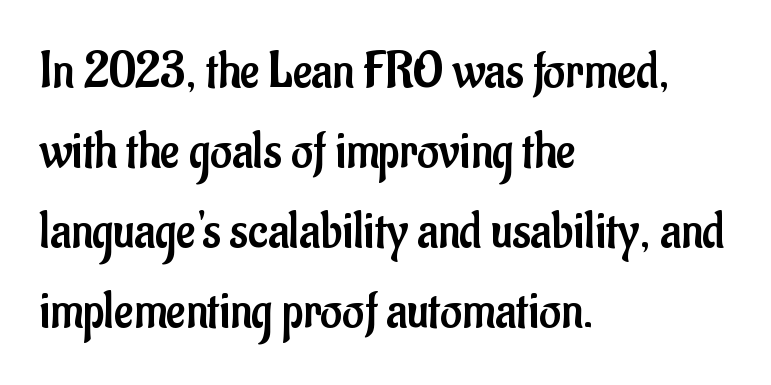
Q: Is the text bold? A: No.
Q: Is the text italic (slanted)? A: No, it is upright.
Q: Is the typeface a serif or a sans-serif typeface? A: Sans-serif.
Q: Is the text underlined? A: No.
Q: How is the paragraph aligned? A: Left-aligned.
Q: Is the spacing between letters normal or unusually wide? A: Normal.
Q: Is the spacing between lines tight, normal or loose? A: Normal.
Q: Width (condensed, normal, or wide)? A: Condensed.
Q: Stroke contrast? A: Low.
Q: x-height? A: Small.
Q: Monospaced? A: No.
